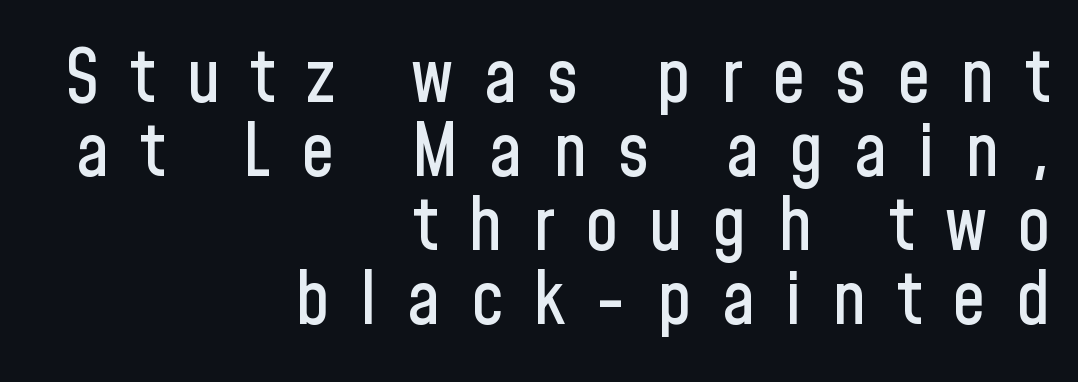
Summary of vertical rhythm: compact, with narrow interline spacing. Only glyphs here, with clear space below each row. Students, note that the glyphs here are deliberately spaced far apart. When letters stand straight like this, we call the style roman or upright.
